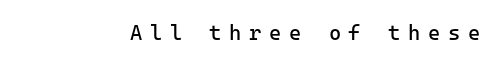
{"italic": "no", "bold": "no", "underline": "no", "letter_spacing": "wide", "letter_spacing_em": 0.36, "glyph_px": 21}
